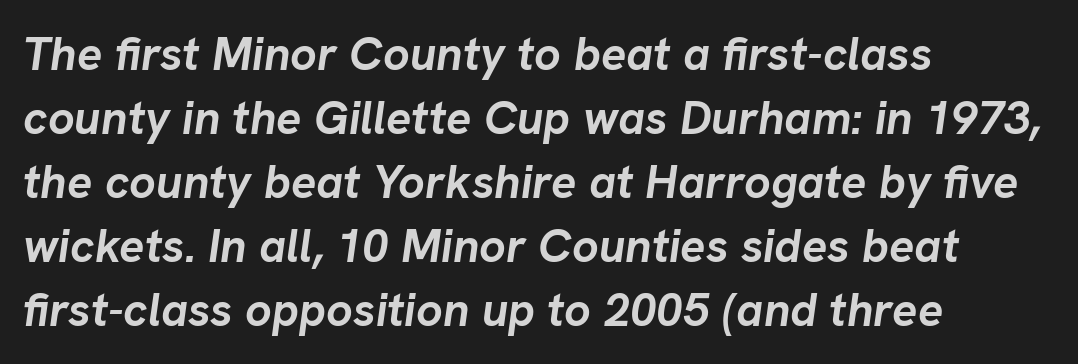
{"italic": "yes", "lean": "right", "slant_degrees": 8, "bold": "yes", "weight": "semibold", "width": "normal", "stroke_contrast": "low", "x_height": "medium", "monospaced": "no", "underline": "no", "align": "left", "line_spacing": "normal", "line_spacing_ratio": 1.36, "letter_spacing": "normal", "letter_spacing_em": 0.0, "glyph_px": 47}
